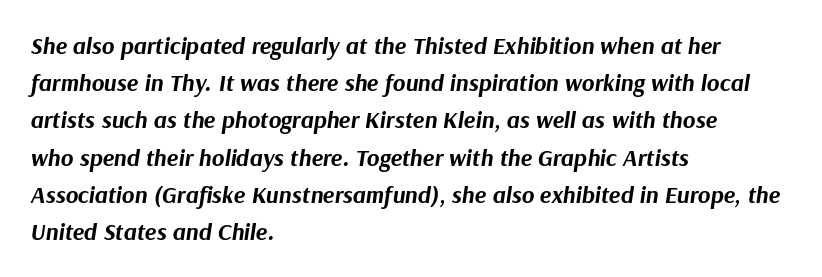
The image shows 24 px bold type, italic (leaning right); set left-aligned, normal line spacing (1.55x), normal letter spacing, not underlined.
